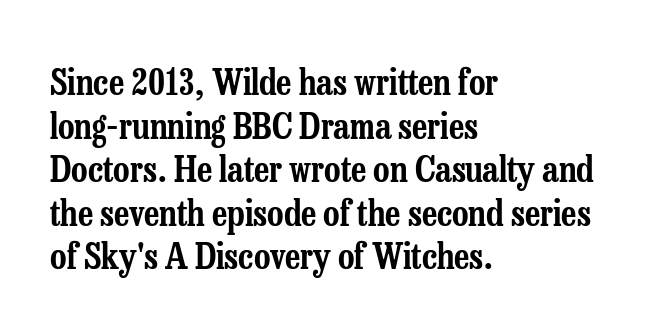
The image shows 36 px condensed serif type, upright; set left-aligned, line spacing 1.21x, normal letter spacing, not underlined; low stroke contrast and a medium x-height.
